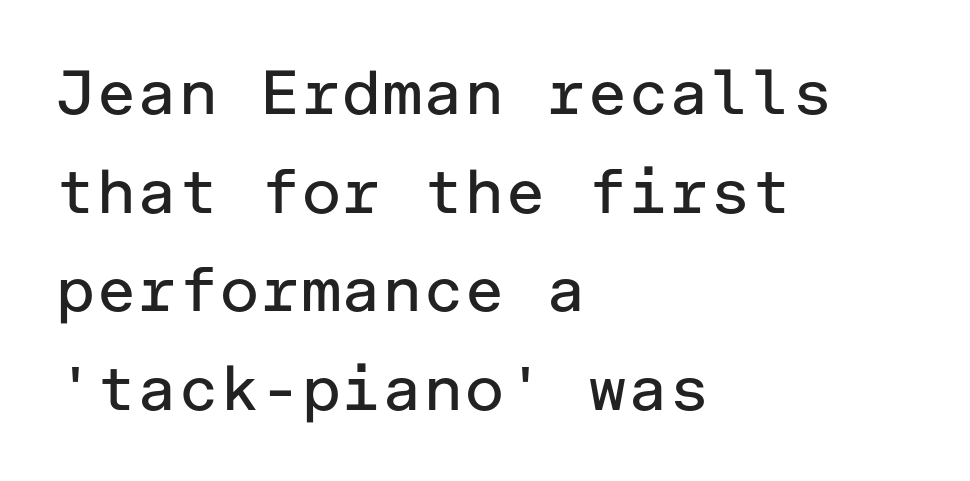
Q: Is the text bold? A: No.
Q: Is the text italic (slanted)? A: No, it is upright.
Q: Is the typeface a serif or a sans-serif typeface? A: Sans-serif.
Q: Is the text underlined? A: No.
Q: How is the paragraph aligned? A: Left-aligned.
Q: Is the spacing between letters normal or unusually wide? A: Normal.
Q: Is the spacing between lines tight, normal or loose? A: Normal.
Q: Width (condensed, normal, or wide)? A: Normal.
Q: Stroke contrast? A: Low.
Q: x-height? A: Medium.
